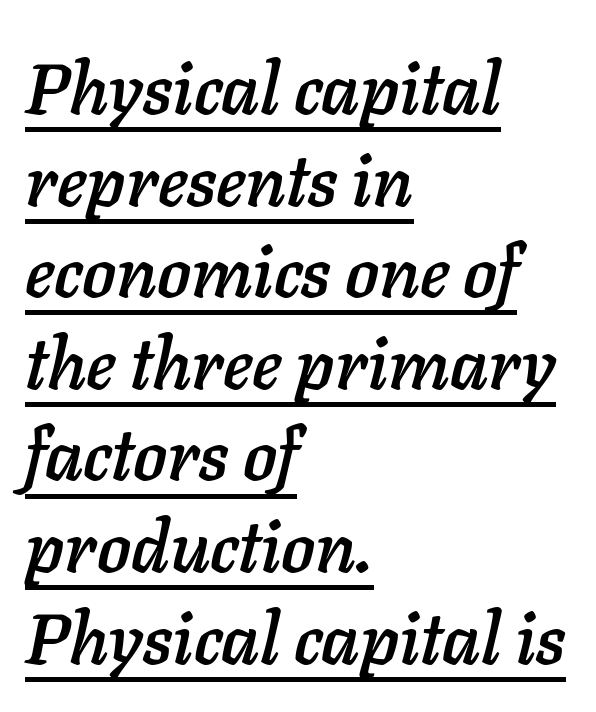
{"italic": "yes", "lean": "right", "slant_degrees": 11, "width": "normal", "stroke_contrast": "low", "x_height": "medium", "monospaced": "no", "underline": "yes", "align": "left", "line_spacing": "normal", "line_spacing_ratio": 1.29, "letter_spacing": "normal", "letter_spacing_em": 0.0, "glyph_px": 71}
